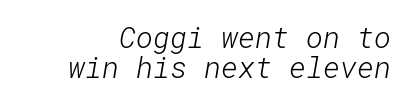
Q: Is the text bold? A: No.
Q: Is the typeface a serif or a sans-serif typeface? A: Sans-serif.
Q: Is the text underlined? A: No.
Q: Is the spacing between letters normal or unusually wide? A: Normal.
Q: Is the spacing between lines tight, normal or loose? A: Tight.
Q: Width (condensed, normal, or wide)? A: Normal.
Q: Stroke contrast? A: Low.
Q: x-height? A: Medium.
